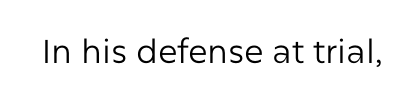
{"serif": "no", "italic": "no", "bold": "no", "weight": "regular", "width": "normal", "stroke_contrast": "low", "x_height": "medium", "monospaced": "no", "underline": "no", "letter_spacing": "normal", "letter_spacing_em": 0.0, "glyph_px": 33}
